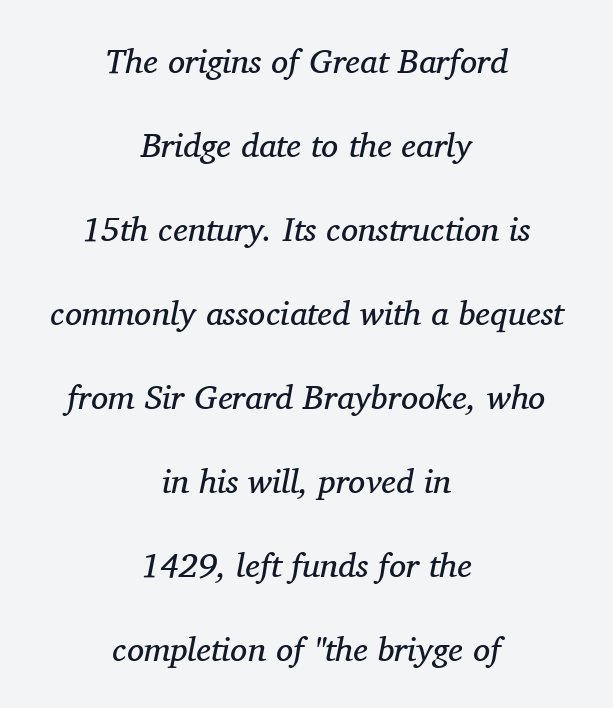
Q: Is the text bold? A: No.
Q: Is the text italic (slanted)? A: Yes, it leans right by about 11 degrees.
Q: Is the typeface a serif or a sans-serif typeface? A: Serif.
Q: Is the text underlined? A: No.
Q: How is the paragraph aligned? A: Centered.
Q: Is the spacing between letters normal or unusually wide? A: Normal.
Q: Is the spacing between lines tight, normal or loose? A: Loose.
Q: Width (condensed, normal, or wide)? A: Normal.
Q: Stroke contrast? A: Medium.
Q: x-height? A: Medium.
Q: Monospaced? A: No.
